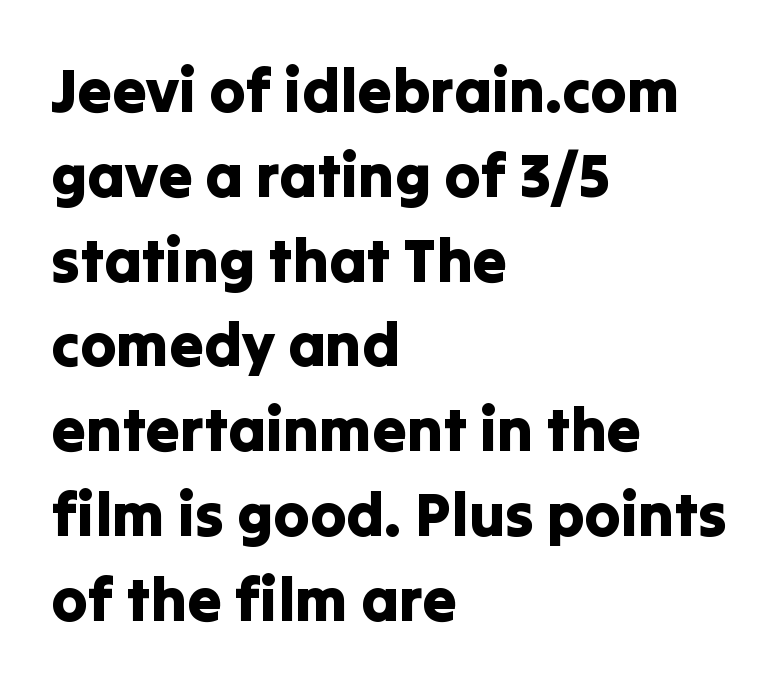
{"serif": "no", "italic": "no", "width": "normal", "stroke_contrast": "low", "x_height": "medium", "monospaced": "no", "underline": "no", "align": "left", "line_spacing": "normal", "line_spacing_ratio": 1.39, "letter_spacing": "normal", "letter_spacing_em": 0.0, "glyph_px": 61}
